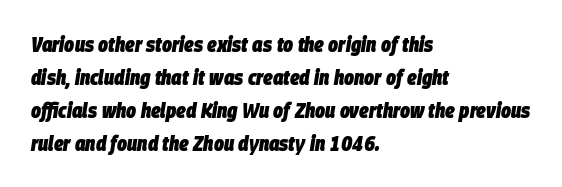
The image shows 21 px bold type, italic (leaning right); set left-aligned, normal line spacing (1.57x), normal letter spacing, not underlined.
